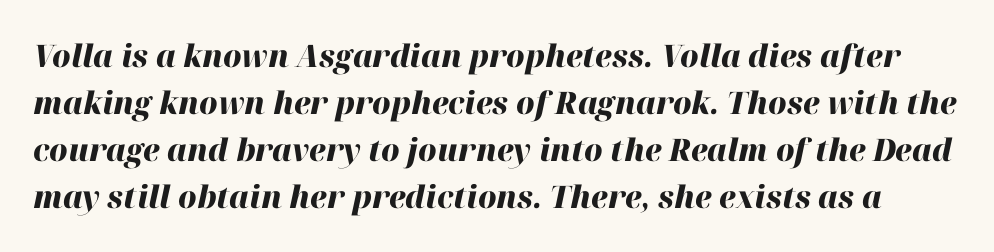
Caption: bold face, heavy strokes. Descenders are the only things crossing below the line. The face used here is proportionally spaced, like ordinary book or web type. These lines sit exactly where default settings would place them.
